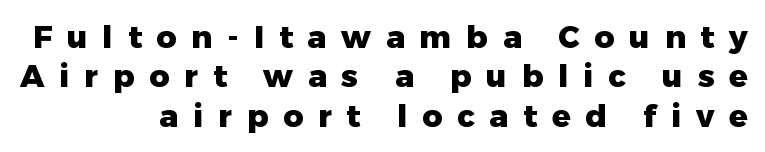
The image shows 31 px heavy sans-serif type, upright; set right-aligned, normal line spacing (1.27x), unusually wide letter spacing (+0.48 em), not underlined; low stroke contrast and a medium x-height.
